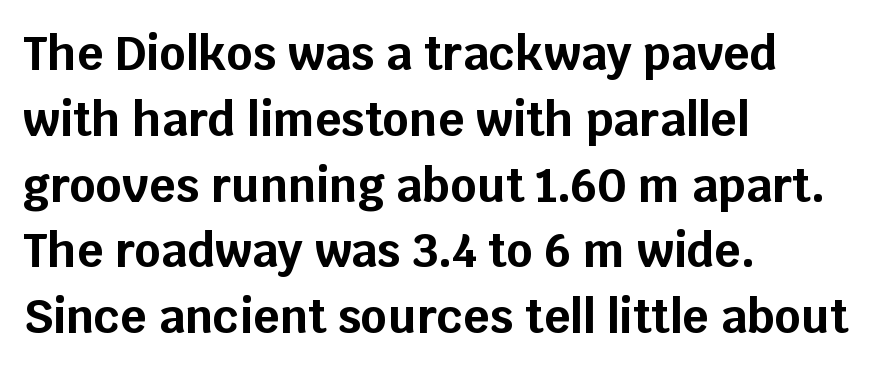
This is the regular roman posture of the typeface. You could not count columns in this text — the font is proportionally spaced. You could call the tracking neutral — neither tight nor loose. A clean baseline with only descenders dipping below it. The rows are spaced the way most documents space them.
